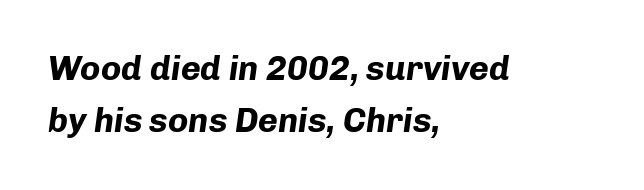
Q: Is the text bold? A: Yes.
Q: Is the text italic (slanted)? A: Yes, it leans right by about 8 degrees.
Q: Is the text underlined? A: No.
Q: How is the paragraph aligned? A: Left-aligned.
Q: Is the spacing between letters normal or unusually wide? A: Normal.
Q: Is the spacing between lines tight, normal or loose? A: Normal.
Q: Width (condensed, normal, or wide)? A: Normal.
Q: Stroke contrast? A: Low.
Q: x-height? A: Medium.
Q: Monospaced? A: No.
